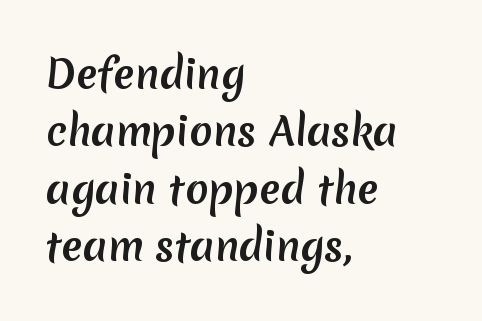
Q: Is the typeface a serif or a sans-serif typeface? A: Sans-serif.
Q: Is the text underlined? A: No.
Q: How is the paragraph aligned? A: Left-aligned.
Q: Is the spacing between letters normal or unusually wide? A: Normal.
Q: Is the spacing between lines tight, normal or loose? A: Normal.
Q: Width (condensed, normal, or wide)? A: Normal.
Q: Stroke contrast? A: Medium.
Q: x-height? A: Medium.
Q: Monospaced? A: No.
